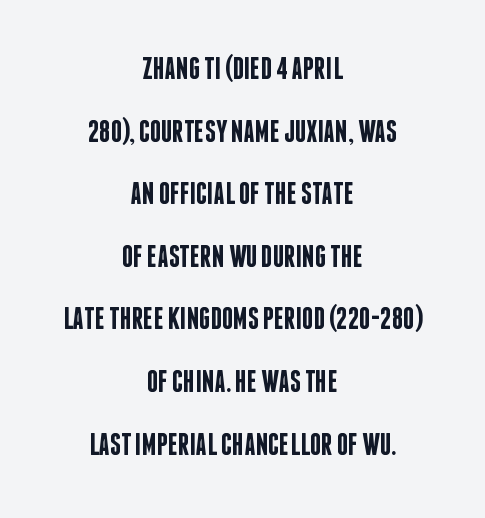
Q: Is the text bold? A: Semi-bold.
Q: Is the text italic (slanted)? A: No, it is upright.
Q: Is the typeface a serif or a sans-serif typeface? A: Sans-serif.
Q: Is the text underlined? A: No.
Q: How is the paragraph aligned? A: Centered.
Q: Is the spacing between letters normal or unusually wide? A: Normal.
Q: Is the spacing between lines tight, normal or loose? A: Loose.
Q: Width (condensed, normal, or wide)? A: Condensed.
Q: Stroke contrast? A: Low.
Q: x-height? A: Large.
Q: Monospaced? A: No.
